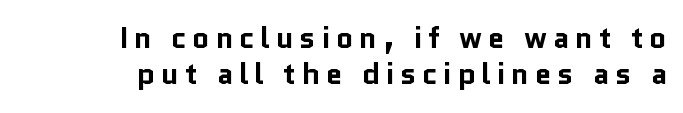
The image shows 30 px bold sans-serif type, upright; set right-aligned, line spacing 1.21x, not underlined; low stroke contrast and a medium x-height.
